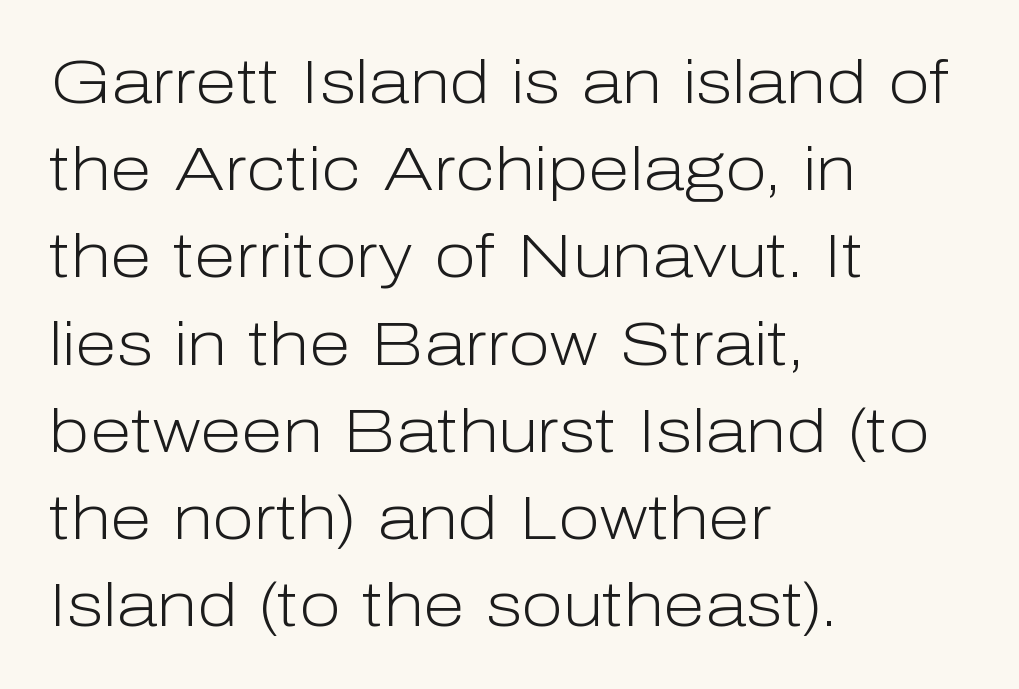
Q: Is the text bold? A: No.
Q: Is the text italic (slanted)? A: No, it is upright.
Q: Is the typeface a serif or a sans-serif typeface? A: Sans-serif.
Q: Is the text underlined? A: No.
Q: How is the paragraph aligned? A: Left-aligned.
Q: Is the spacing between letters normal or unusually wide? A: Normal.
Q: Is the spacing between lines tight, normal or loose? A: Normal.
Q: Width (condensed, normal, or wide)? A: Normal.
Q: Stroke contrast? A: Low.
Q: x-height? A: Medium.
Q: Monospaced? A: No.
